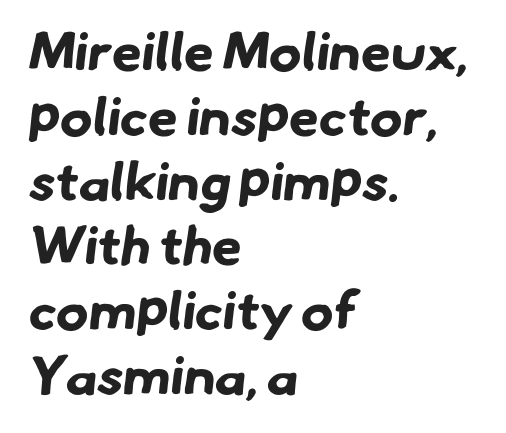
Q: Is the text bold? A: Yes.
Q: Is the typeface a serif or a sans-serif typeface? A: Sans-serif.
Q: Is the text underlined? A: No.
Q: How is the paragraph aligned? A: Left-aligned.
Q: Is the spacing between letters normal or unusually wide? A: Normal.
Q: Width (condensed, normal, or wide)? A: Normal.
Q: Stroke contrast? A: Low.
Q: x-height? A: Small.
Q: Monospaced? A: No.
